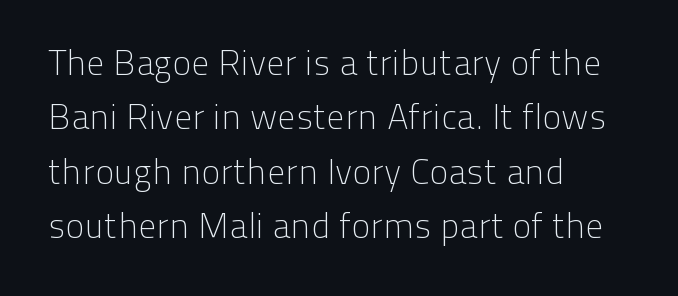
{"serif": "no", "italic": "no", "bold": "no", "weight": "light", "width": "normal", "stroke_contrast": "low", "x_height": "medium", "monospaced": "no", "underline": "no", "align": "left", "line_spacing": "normal", "line_spacing_ratio": 1.51, "letter_spacing": "normal", "letter_spacing_em": 0.0, "glyph_px": 36}
